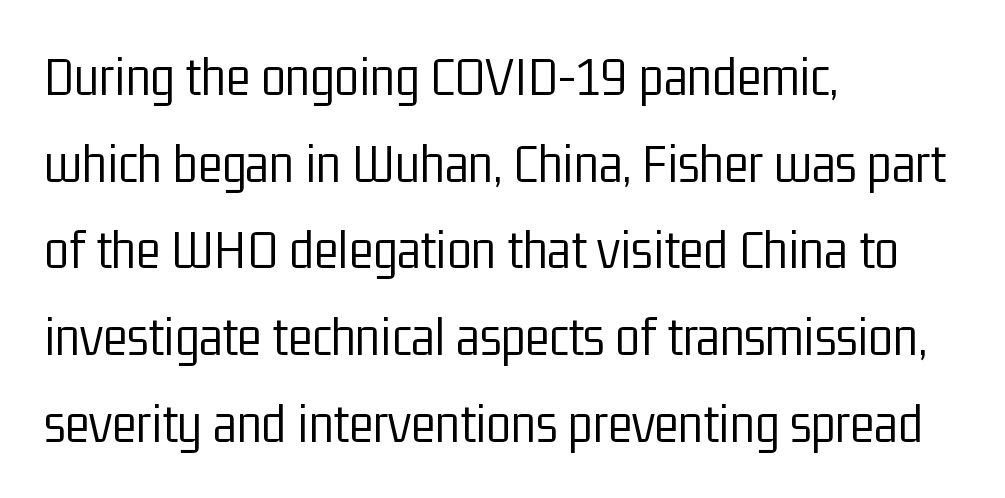
The image shows 57 px light, condensed sans-serif type, upright; set left-aligned, normal line spacing (1.52x), normal letter spacing, not underlined; low stroke contrast and a medium x-height.
